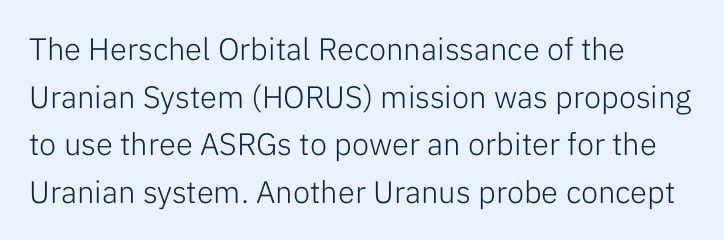
Has an underline been added? It has not. Is the type heavy? It reads as light-to-regular instead. Students, note that the glyphs here touch the page at normal intervals. The type sits square on the baseline with zero lean.
